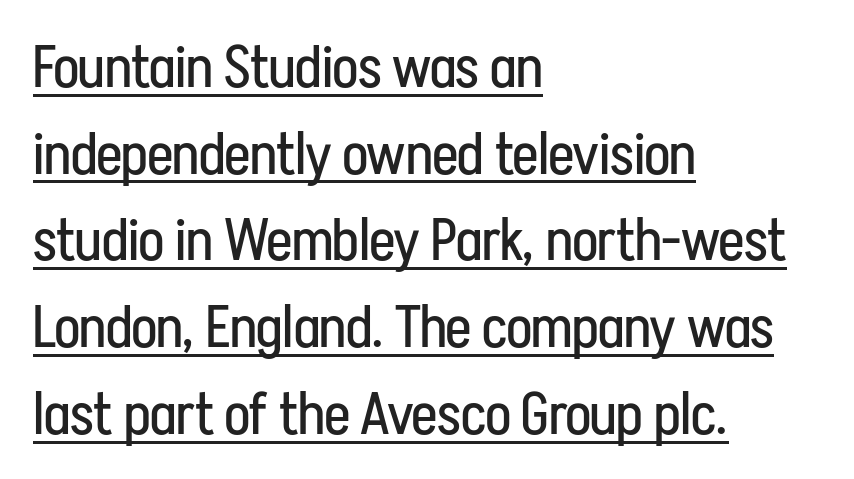
{"serif": "no", "italic": "no", "bold": "no", "weight": "regular", "width": "condensed", "stroke_contrast": "low", "x_height": "medium", "monospaced": "no", "underline": "yes", "align": "left", "line_spacing": "normal", "line_spacing_ratio": 1.47, "letter_spacing": "normal", "letter_spacing_em": 0.0, "glyph_px": 59}
